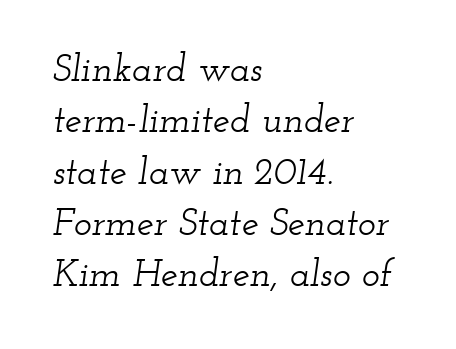
Q: Is the text italic (slanted)? A: Yes, it leans right by about 12 degrees.
Q: Is the typeface a serif or a sans-serif typeface? A: Serif.
Q: Is the text underlined? A: No.
Q: How is the paragraph aligned? A: Left-aligned.
Q: Is the spacing between letters normal or unusually wide? A: Normal.
Q: Is the spacing between lines tight, normal or loose? A: Normal.
Q: Width (condensed, normal, or wide)? A: Wide.
Q: Stroke contrast? A: Low.
Q: x-height? A: Small.
Q: Monospaced? A: No.
